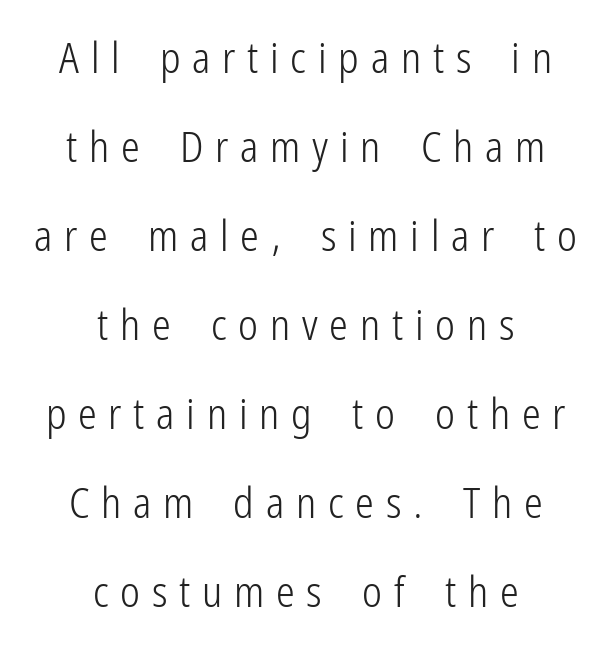
{"serif": "no", "italic": "no", "bold": "no", "weight": "light", "width": "condensed", "stroke_contrast": "low", "x_height": "medium", "monospaced": "no", "underline": "no", "align": "center", "line_spacing": "loose", "line_spacing_ratio": 2.12, "letter_spacing": "wide", "letter_spacing_em": 0.28, "glyph_px": 42}
